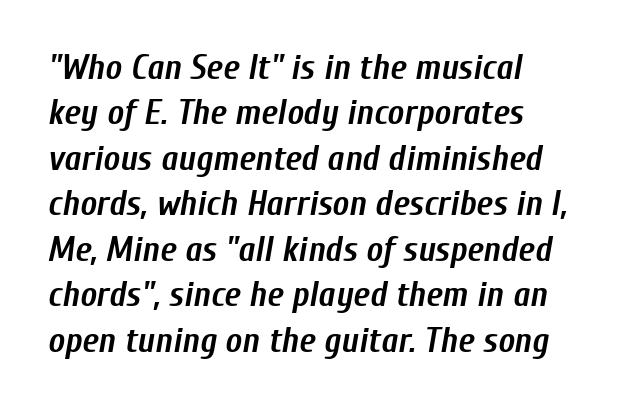
{"italic": "yes", "lean": "right", "slant_degrees": 10, "bold": "yes", "weight": "semibold", "width": "condensed", "stroke_contrast": "low", "x_height": "medium", "monospaced": "no", "underline": "no", "line_spacing": "normal", "line_spacing_ratio": 1.3, "letter_spacing": "normal", "letter_spacing_em": 0.0, "glyph_px": 35}
